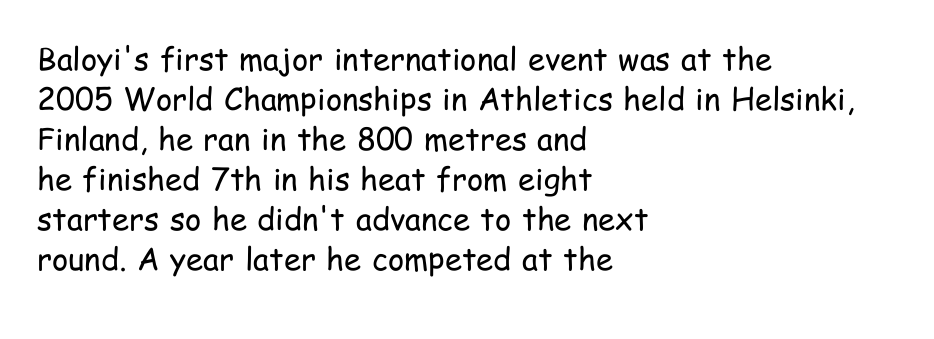
{"serif": "no", "italic": "no", "bold": "no", "weight": "regular", "width": "condensed", "stroke_contrast": "low", "x_height": "medium", "monospaced": "no", "underline": "no", "align": "left", "line_spacing": "normal", "line_spacing_ratio": 1.29, "letter_spacing": "normal", "letter_spacing_em": 0.0, "glyph_px": 31}
